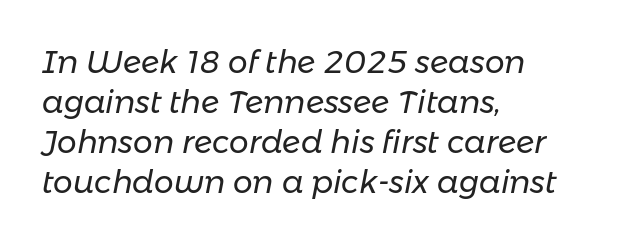
{"italic": "yes", "lean": "right", "slant_degrees": 11, "bold": "no", "weight": "regular", "width": "normal", "stroke_contrast": "low", "x_height": "medium", "monospaced": "no", "underline": "no", "align": "left", "line_spacing": "normal", "line_spacing_ratio": 1.29, "letter_spacing": "normal", "letter_spacing_em": 0.0, "glyph_px": 31}
